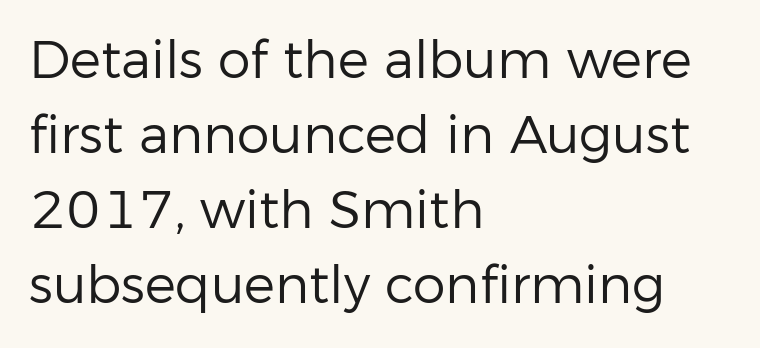
Q: Is the text bold? A: No.
Q: Is the text italic (slanted)? A: No, it is upright.
Q: Is the typeface a serif or a sans-serif typeface? A: Sans-serif.
Q: Is the text underlined? A: No.
Q: How is the paragraph aligned? A: Left-aligned.
Q: Is the spacing between letters normal or unusually wide? A: Normal.
Q: Is the spacing between lines tight, normal or loose? A: Normal.
Q: Width (condensed, normal, or wide)? A: Normal.
Q: Stroke contrast? A: Low.
Q: x-height? A: Medium.
Q: Monospaced? A: No.
